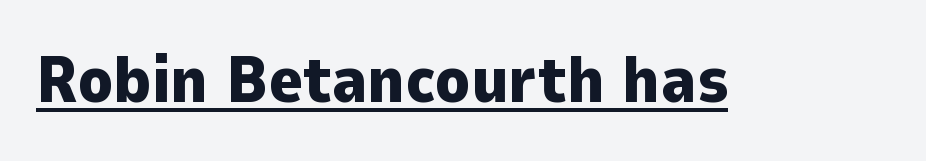
The image shows 65 px heavy sans-serif type, upright; set normal letter spacing, underlined; low stroke contrast and a medium x-height.
